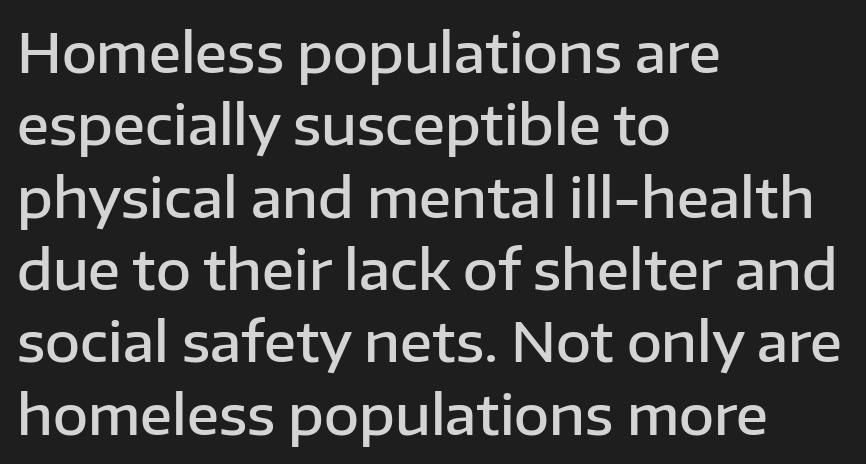
Q: Is the text bold? A: Semi-bold.
Q: Is the text italic (slanted)? A: No, it is upright.
Q: Is the typeface a serif or a sans-serif typeface? A: Sans-serif.
Q: Is the text underlined? A: No.
Q: How is the paragraph aligned? A: Left-aligned.
Q: Is the spacing between letters normal or unusually wide? A: Normal.
Q: Is the spacing between lines tight, normal or loose? A: Normal.
Q: Width (condensed, normal, or wide)? A: Normal.
Q: Stroke contrast? A: Low.
Q: x-height? A: Medium.
Q: Monospaced? A: No.
